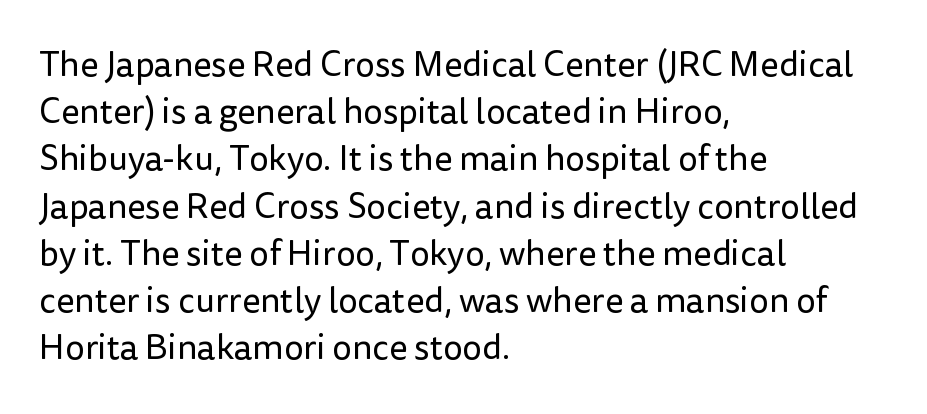
Q: Is the text bold? A: No.
Q: Is the text italic (slanted)? A: No, it is upright.
Q: Is the typeface a serif or a sans-serif typeface? A: Sans-serif.
Q: Is the text underlined? A: No.
Q: How is the paragraph aligned? A: Left-aligned.
Q: Is the spacing between letters normal or unusually wide? A: Normal.
Q: Is the spacing between lines tight, normal or loose? A: Normal.
Q: Width (condensed, normal, or wide)? A: Normal.
Q: Stroke contrast? A: Low.
Q: x-height? A: Medium.
Q: Monospaced? A: No.
